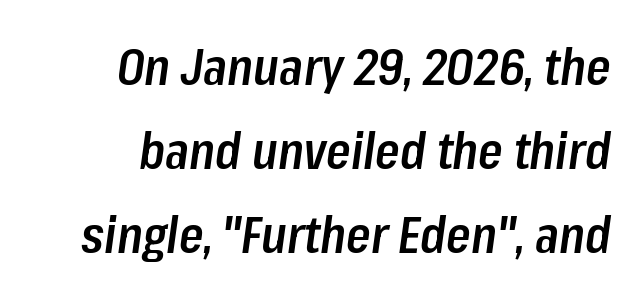
Q: Is the text bold? A: Semi-bold.
Q: Is the text italic (slanted)? A: Yes, it leans right by about 8 degrees.
Q: Is the text underlined? A: No.
Q: Is the spacing between letters normal or unusually wide? A: Normal.
Q: Is the spacing between lines tight, normal or loose? A: Normal.
Q: Width (condensed, normal, or wide)? A: Condensed.
Q: Stroke contrast? A: Low.
Q: x-height? A: Medium.
Q: Monospaced? A: No.
